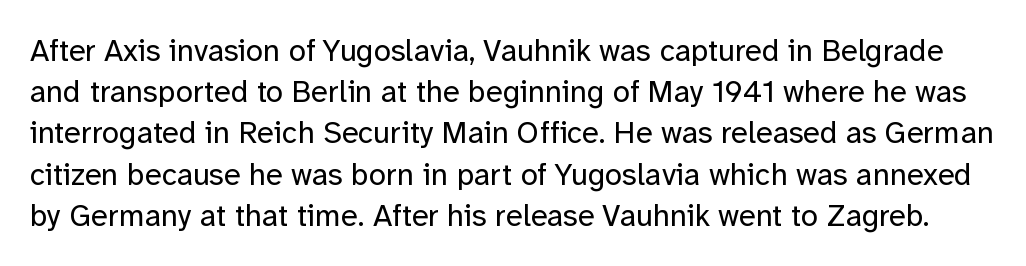
Notice how the stems are strictly vertical — no italics here. Here the designer chose a conventional face with non-uniform glyph widths. Stems here are at most as thick as an everyday book face. Does extra space separate the letters? No, they use regular spacing. Are there feet on the stems? There aren't — it's a sans.
